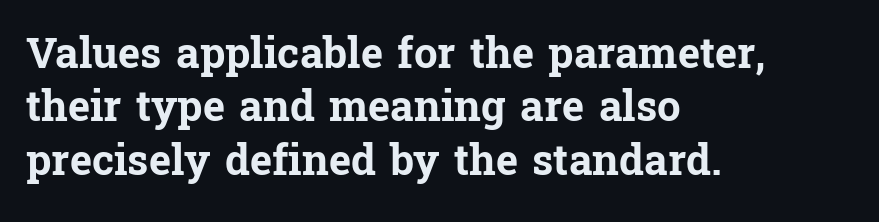
Do the characters align in a grid? No, the font is proportional. This block has exactly the height ordinary leading produces. The rendering keeps characters at their native spacing. Reading down the block, your eye returns to a fixed left position each line. What weight is shown? A full bold with thick strokes. Just letters on the line, the space beneath them empty.
